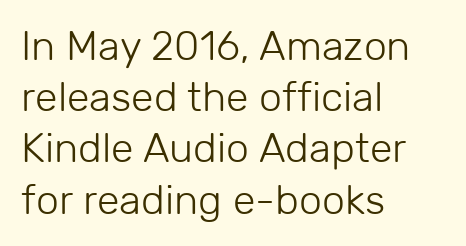
Q: Is the text bold? A: No.
Q: Is the text italic (slanted)? A: No, it is upright.
Q: Is the typeface a serif or a sans-serif typeface? A: Sans-serif.
Q: Is the text underlined? A: No.
Q: How is the paragraph aligned? A: Left-aligned.
Q: Is the spacing between letters normal or unusually wide? A: Normal.
Q: Is the spacing between lines tight, normal or loose? A: Normal.
Q: Width (condensed, normal, or wide)? A: Normal.
Q: Stroke contrast? A: Low.
Q: x-height? A: Medium.
Q: Monospaced? A: No.
